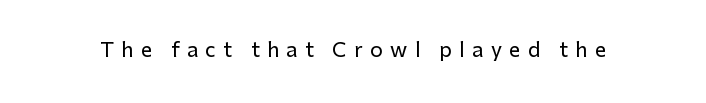
{"italic": "no", "underline": "no", "letter_spacing": "wide", "letter_spacing_em": 0.37, "glyph_px": 20}
